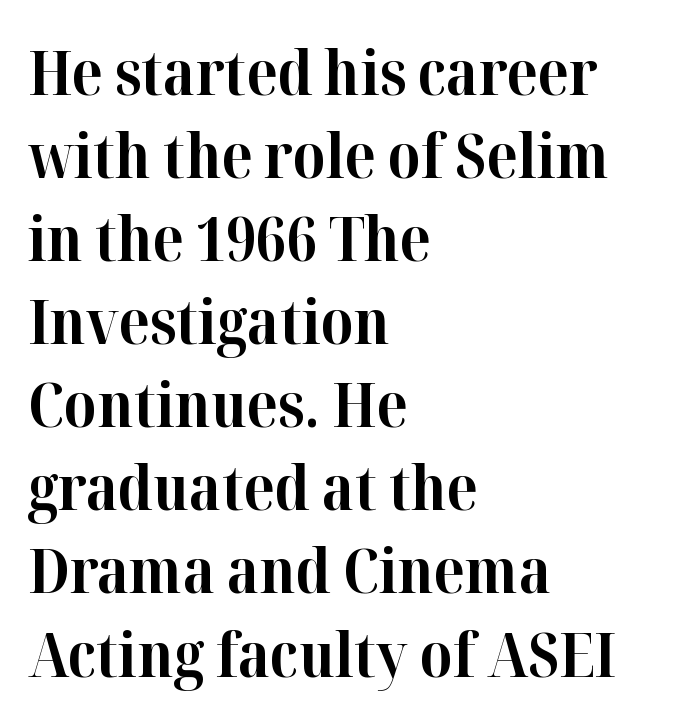
Default kerning and tracking; the words read as compact shapes. Italic: no, the glyphs are upright roman. Varying glyph widths throughout — classic text-font behaviour. Reading down the column, the eye jumps a familiar distance to each next line.
